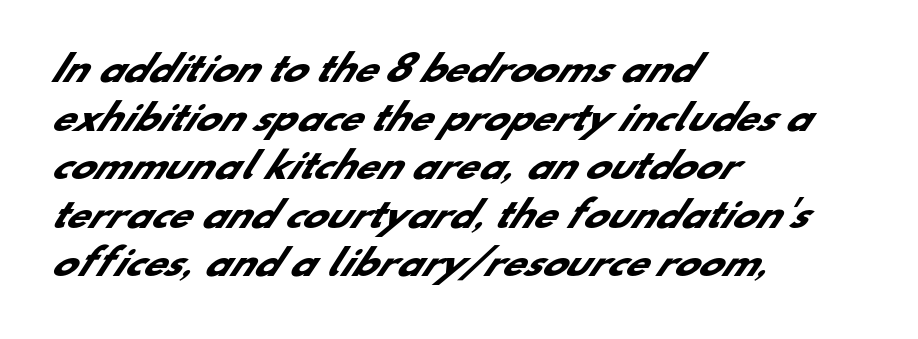
Spacing between characters is what you'd get straight out of the box. The typesetting leans heavy: a genuine bold. Spacing verdict: proportional, widths tailored to each character. Descenders are the only things crossing below the line. These lines are composed in type without serifs.
